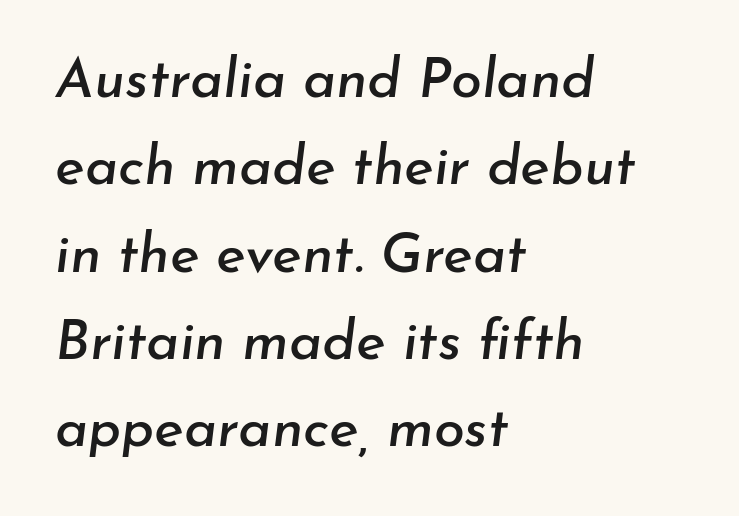
{"italic": "yes", "lean": "right", "slant_degrees": 7, "width": "normal", "stroke_contrast": "low", "x_height": "small", "monospaced": "no", "underline": "no", "align": "left", "line_spacing": "normal", "line_spacing_ratio": 1.56, "letter_spacing": "normal", "letter_spacing_em": 0.0, "glyph_px": 56}
